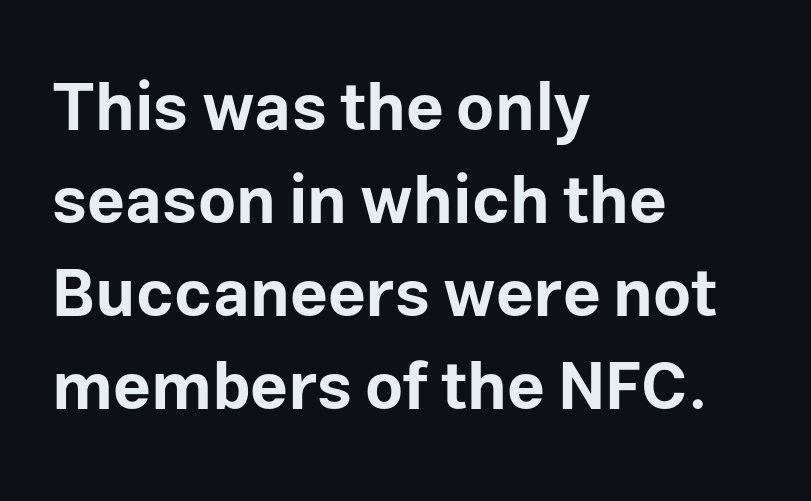
A sans-serif font was chosen for this passage. Posture: upright roman. Every letter is thick-stroked: bold, no question. Here the designer chose a conventional face with non-uniform glyph widths. Check under the words: just untouched page. Line starts are locked; line ends wander.
